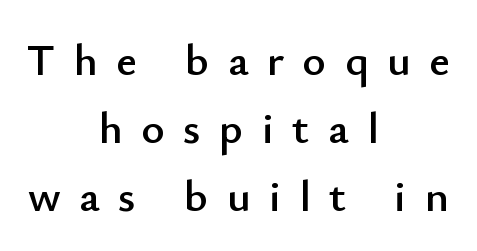
The image shows 45 px sans-serif type, upright; set centered, normal line spacing (1.51x), unusually wide letter spacing (+0.41 em), not underlined; low stroke contrast and a small x-height.
